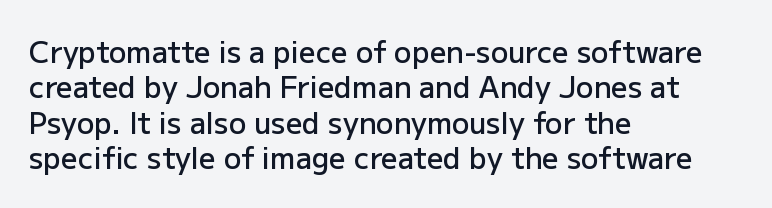
Q: Is the text bold? A: Semi-bold.
Q: Is the text italic (slanted)? A: No, it is upright.
Q: Is the typeface a serif or a sans-serif typeface? A: Sans-serif.
Q: Is the text underlined? A: No.
Q: How is the paragraph aligned? A: Left-aligned.
Q: Is the spacing between letters normal or unusually wide? A: Normal.
Q: Width (condensed, normal, or wide)? A: Normal.
Q: Stroke contrast? A: Low.
Q: x-height? A: Medium.
Q: Monospaced? A: No.
